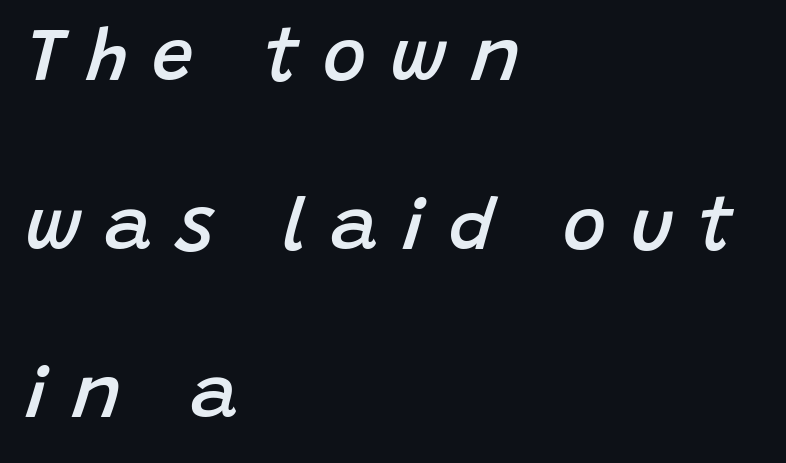
The image shows 74 px semibold type, italic (leaning right); set left-aligned, loose line spacing (2.28x), unusually wide letter spacing (+0.32 em), not underlined; low stroke contrast and a large x-height.
